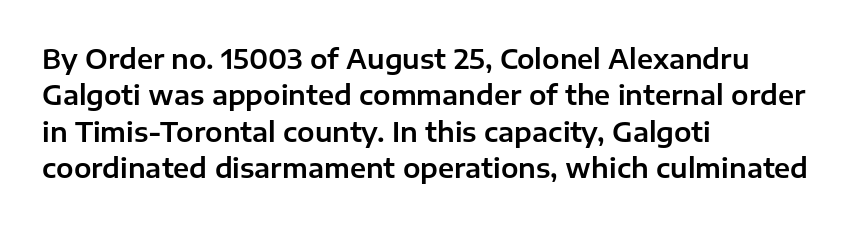
Q: Is the text italic (slanted)? A: No, it is upright.
Q: Is the text underlined? A: No.
Q: How is the paragraph aligned? A: Left-aligned.
Q: Is the spacing between letters normal or unusually wide? A: Normal.
Q: Is the spacing between lines tight, normal or loose? A: Normal.
